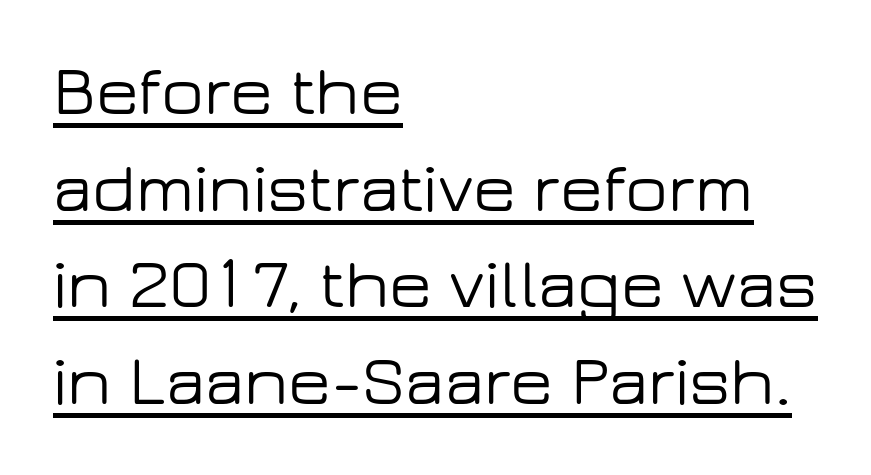
Q: Is the text italic (slanted)? A: No, it is upright.
Q: Is the typeface a serif or a sans-serif typeface? A: Sans-serif.
Q: Is the text underlined? A: Yes.
Q: How is the paragraph aligned? A: Left-aligned.
Q: Is the spacing between letters normal or unusually wide? A: Normal.
Q: Is the spacing between lines tight, normal or loose? A: Normal.
Q: Width (condensed, normal, or wide)? A: Wide.
Q: Stroke contrast? A: Low.
Q: x-height? A: Medium.
Q: Monospaced? A: No.
